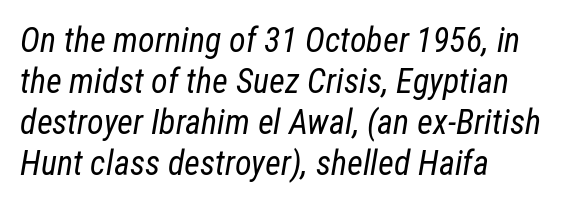
The letters advance in unequal steps, a hallmark of proportional type. Plain, unruled lines of type. Heaviness? Minimal to ordinary, like unemphasized prose. Standard letterfit; no display-style spreading of the glyphs. Every character sits at an angle, as italics do.
